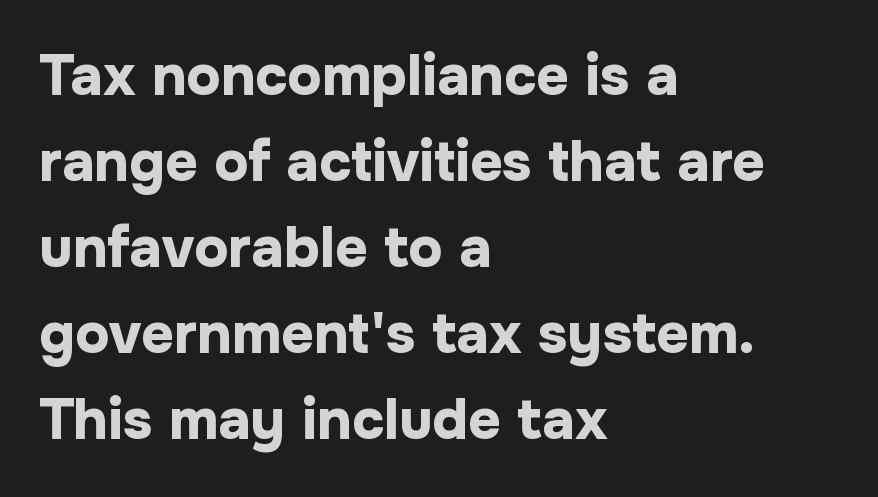
This sample has the flowing, uneven cadence of proportional lettering. Honestly, the letter spacing is just normal — you wouldn't notice it. Plain, unruled lines of type. Upright lettering throughout. Regular leading. Look at the bottom of the vertical strokes: they stop flat, with no serifs.
